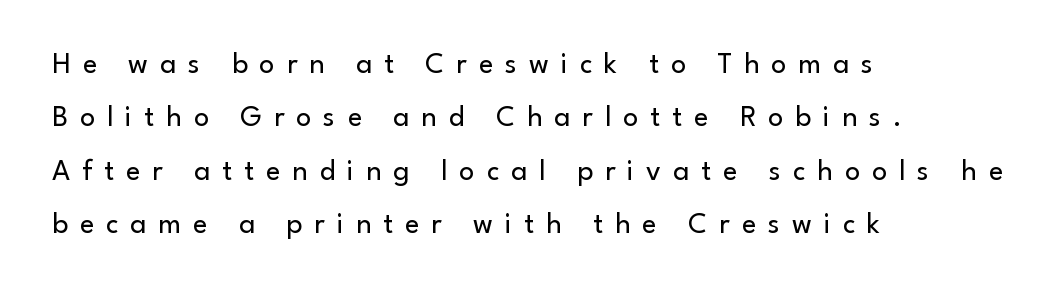
There is plenty of visible air inserted between adjacent glyphs. A typesetter would call this proportional, since set widths differ per character. Heft: none added — not bold. Do the letters lean? They stand straight. Just letters on the line, the space beneath them empty. The lines are quadded left.
